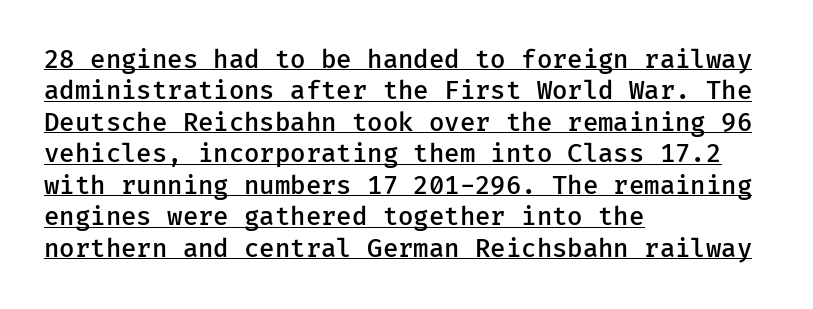
Q: Is the text bold? A: Semi-bold.
Q: Is the text italic (slanted)? A: No, it is upright.
Q: Is the text underlined? A: Yes.
Q: How is the paragraph aligned? A: Left-aligned.
Q: Is the spacing between letters normal or unusually wide? A: Normal.
Q: Is the spacing between lines tight, normal or loose? A: Normal.
